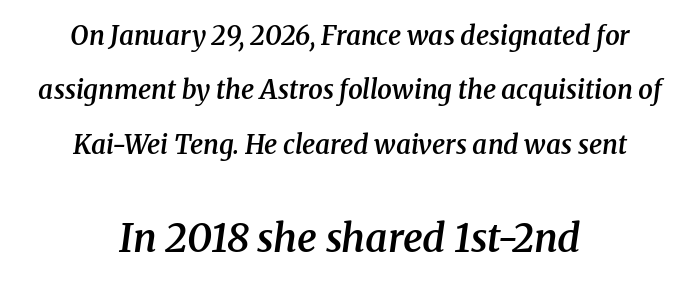
A semibold gives these letters moderate extra thickness, short of bold. The typography opts for an oblique posture over an upright one. A centered setting, common on invitations and titles, is used for this passage. Honestly, there is no underline to notice here at all.
